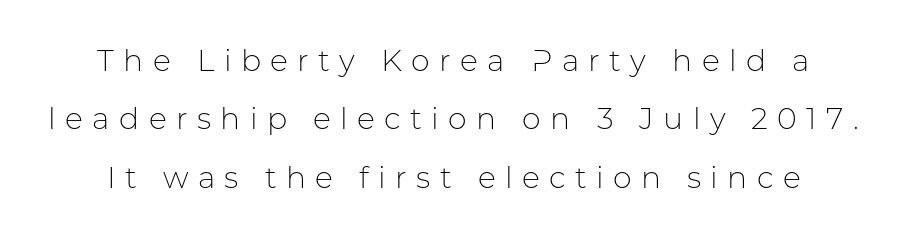
{"serif": "no", "italic": "no", "bold": "no", "weight": "light", "width": "normal", "stroke_contrast": "low", "x_height": "medium", "monospaced": "no", "underline": "no", "line_spacing": "loose", "line_spacing_ratio": 1.95, "letter_spacing": "wide", "letter_spacing_em": 0.31, "glyph_px": 30}
